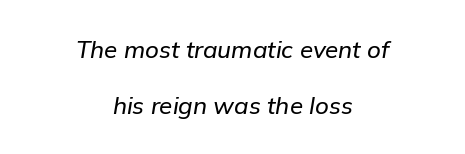
Honestly, the letter spacing is just normal — you wouldn't notice it. Beneath every word, the page is bare. The typography opts for an oblique posture over an upright one. The space between consecutive lines is lavish.
